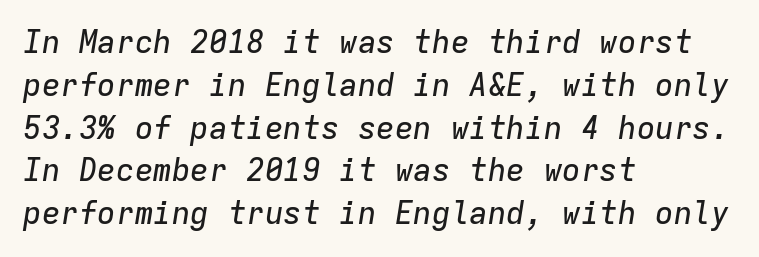
The image shows 31 px text type, italic (leaning right), monospaced; set left-aligned, normal line spacing (1.38x), normal letter spacing, not underlined; low stroke contrast and a medium x-height.
